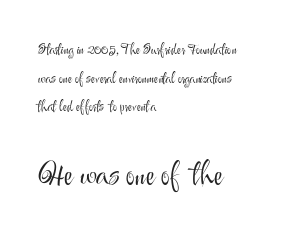
Q: Is the text bold? A: No.
Q: Is the typeface a serif or a sans-serif typeface? A: Sans-serif.
Q: Is the text underlined? A: No.
Q: How is the paragraph aligned? A: Left-aligned.
Q: Is the spacing between letters normal or unusually wide? A: Normal.
Q: Is the spacing between lines tight, normal or loose? A: Loose.
Q: Which block of text is set in a larger size, the first (top) or the second (bottom)? A: The second (bottom) one.
Q: Width (condensed, normal, or wide)? A: Normal.
Q: Stroke contrast? A: Medium.
Q: x-height? A: Small.
Q: Monospaced? A: No.
